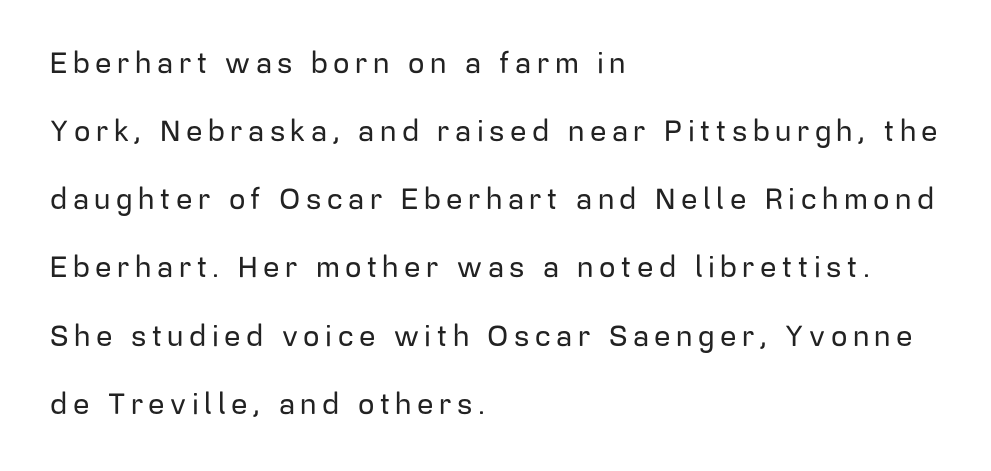
Baseline-to-baseline distance is far greater than the letter height. The paragraph has a hard left edge and a soft right edge. Unlike italic type, these characters show no tilt at all. Think of a printed novel: that variable character pitch is what you see here.
